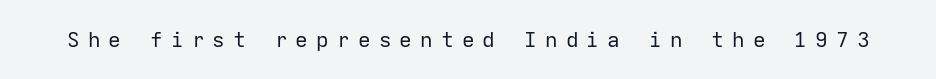
Q: Is the text bold? A: No.
Q: Is the text italic (slanted)? A: No, it is upright.
Q: Is the text underlined? A: No.
Q: Is the spacing between letters normal or unusually wide? A: Unusually wide.
